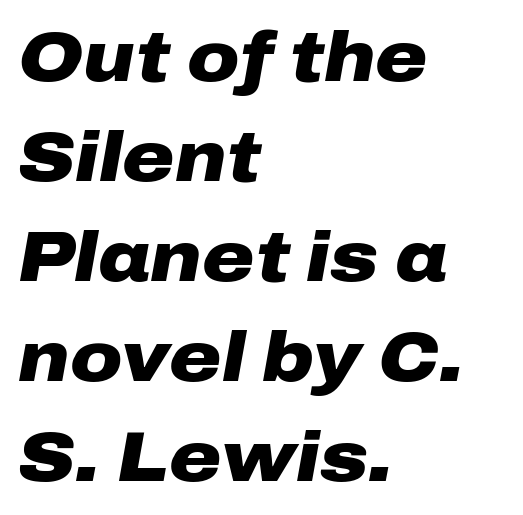
Q: Is the text bold? A: Yes.
Q: Is the text italic (slanted)? A: Yes, it leans right by about 10 degrees.
Q: Is the text underlined? A: No.
Q: How is the paragraph aligned? A: Left-aligned.
Q: Is the spacing between letters normal or unusually wide? A: Normal.
Q: Is the spacing between lines tight, normal or loose? A: Normal.
Q: Width (condensed, normal, or wide)? A: Wide.
Q: Stroke contrast? A: Low.
Q: x-height? A: Medium.
Q: Monospaced? A: No.
